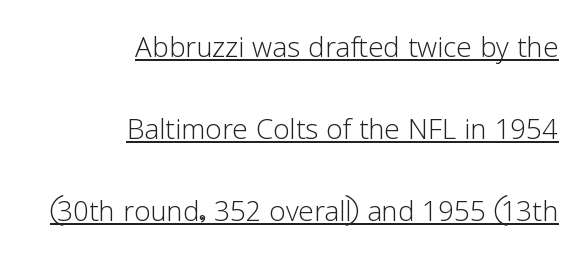
Q: Is the text bold? A: No.
Q: Is the text italic (slanted)? A: No, it is upright.
Q: Is the typeface a serif or a sans-serif typeface? A: Sans-serif.
Q: Is the text underlined? A: Yes.
Q: How is the paragraph aligned? A: Right-aligned.
Q: Is the spacing between letters normal or unusually wide? A: Normal.
Q: Is the spacing between lines tight, normal or loose? A: Loose.
Q: Width (condensed, normal, or wide)? A: Normal.
Q: Stroke contrast? A: Low.
Q: x-height? A: Medium.
Q: Monospaced? A: No.
